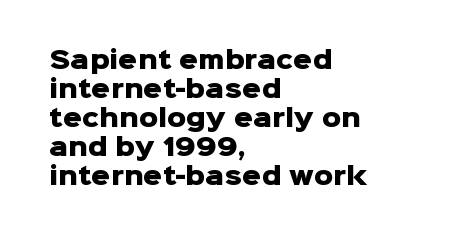
Bold? Absolutely — the strokes are thick and heavy. These lines are set flush left with a ragged right edge. Each row of text sits above clean, open space. There is no visible air inserted between adjacent glyphs. The type sits square on the baseline with zero lean.
